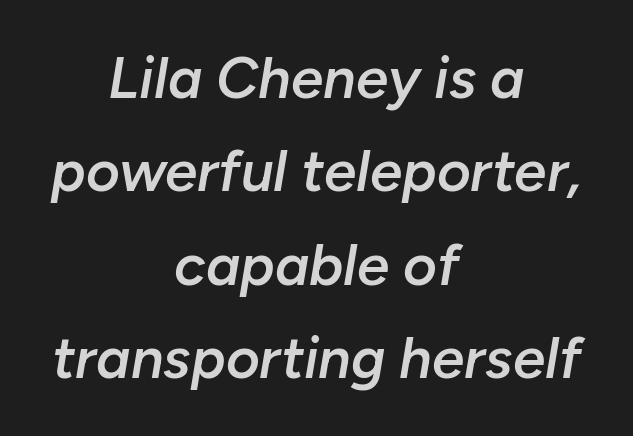
The image shows 58 px semibold type, italic (leaning right); set centered, normal line spacing (1.61x), normal letter spacing, not underlined; low stroke contrast and a medium x-height.
